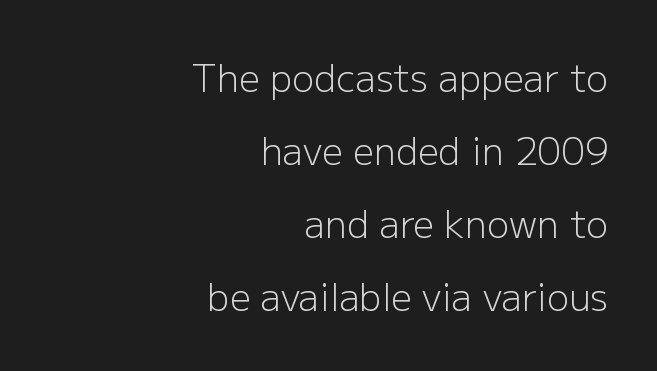
Alignment: flush right. These lines are rendered in a variable-pitch font. Examine the stroke ends and you'll find no serifs. Nobody touched the tracking dial on this one.
